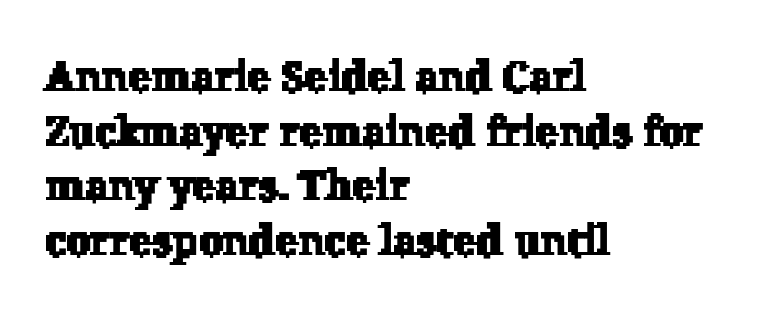
{"serif": "yes", "width": "normal", "stroke_contrast": "low", "x_height": "medium", "monospaced": "no", "underline": "no", "align": "left", "line_spacing": "normal", "line_spacing_ratio": 1.27, "letter_spacing": "normal", "letter_spacing_em": 0.0, "glyph_px": 43}
